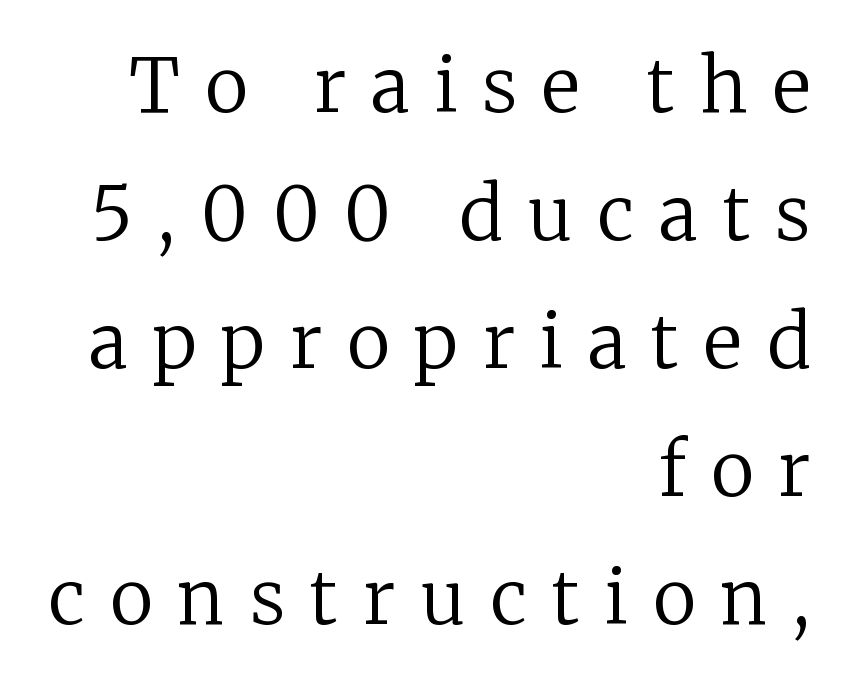
Q: Is the text bold? A: No.
Q: Is the text italic (slanted)? A: No, it is upright.
Q: Is the typeface a serif or a sans-serif typeface? A: Serif.
Q: Is the text underlined? A: No.
Q: How is the paragraph aligned? A: Right-aligned.
Q: Is the spacing between letters normal or unusually wide? A: Unusually wide.
Q: Width (condensed, normal, or wide)? A: Normal.
Q: Stroke contrast? A: Low.
Q: x-height? A: Medium.
Q: Monospaced? A: No.
